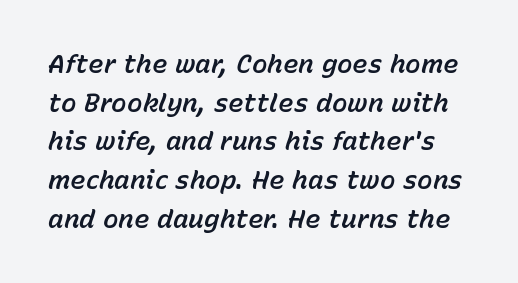
The strip under each line holds only bare page. The designer left line spacing at the default. Tracking value appears to be zero — textbook default spacing. The font's italic variant was chosen for this text.
